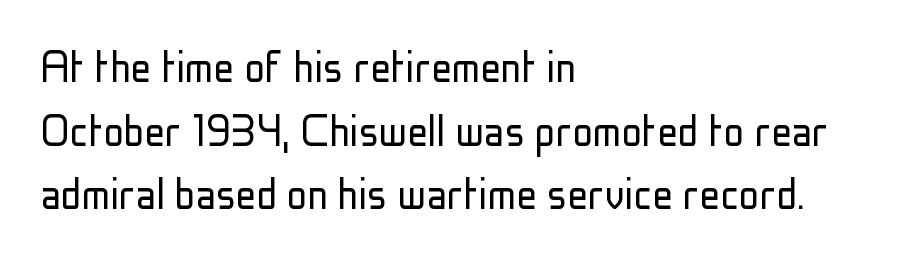
The image shows 51 px light, condensed sans-serif type, upright; set left-aligned, normal line spacing (1.25x), normal letter spacing, not underlined; low stroke contrast and a medium x-height.
